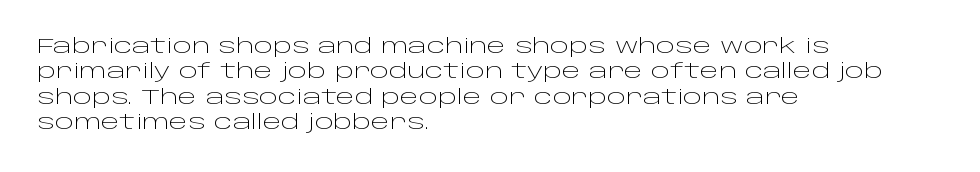
The rows are spaced the way most documents space them. Weight: in the light-to-regular range. Each word holds together tightly as a unit, with standard inter-letter gaps. Nobody drew a line under any word here.
